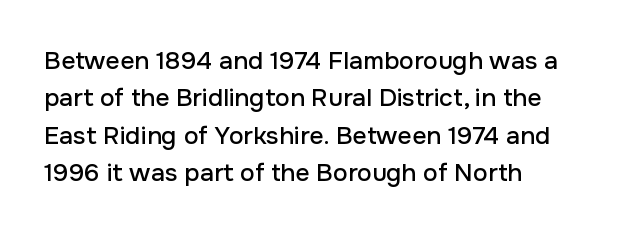
Designer's note — italics off, roman on. Any mark beneath the type? The region is blank. Horizontal bands of white between lines are of average thickness. Default kerning and tracking; the words read as compact shapes.
